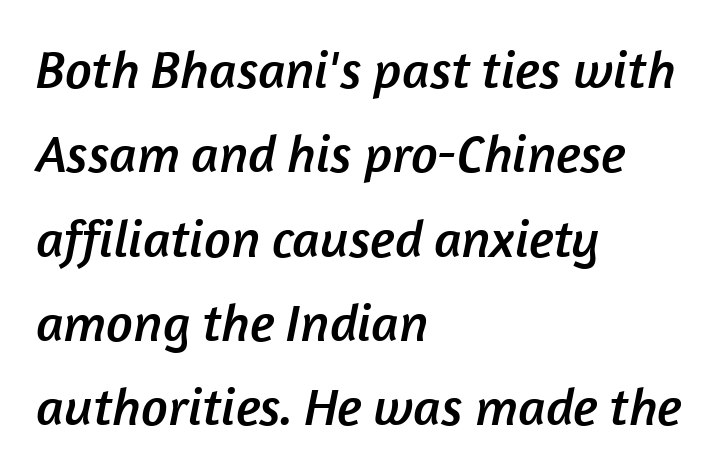
The image shows 53 px sans-serif type; set left-aligned, normal line spacing (1.59x), normal letter spacing, not underlined; low stroke contrast and a medium x-height.
